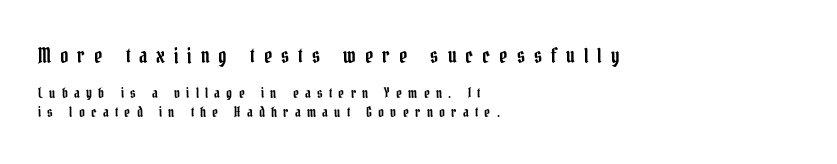
{"italic": "no", "underline": "no", "align": "left", "line_spacing": "normal", "line_spacing_ratio": 1.31, "letter_spacing": "wide", "letter_spacing_em": 0.45, "larger_block": "first", "size_ratio": 1.43, "glyph_px": 20}
